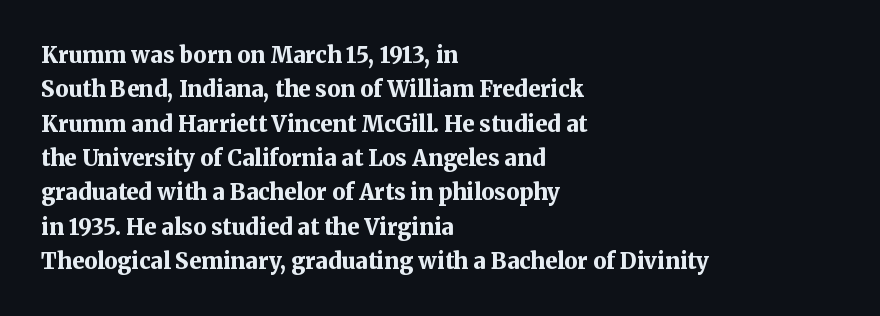
Upright lettering throughout. Just letters on the line, the space beneath them empty. The vertical gap from one line to the next is medium. Strong, thick strokes mark this as bold type. Short and long lines alike share a common starting point at left.
